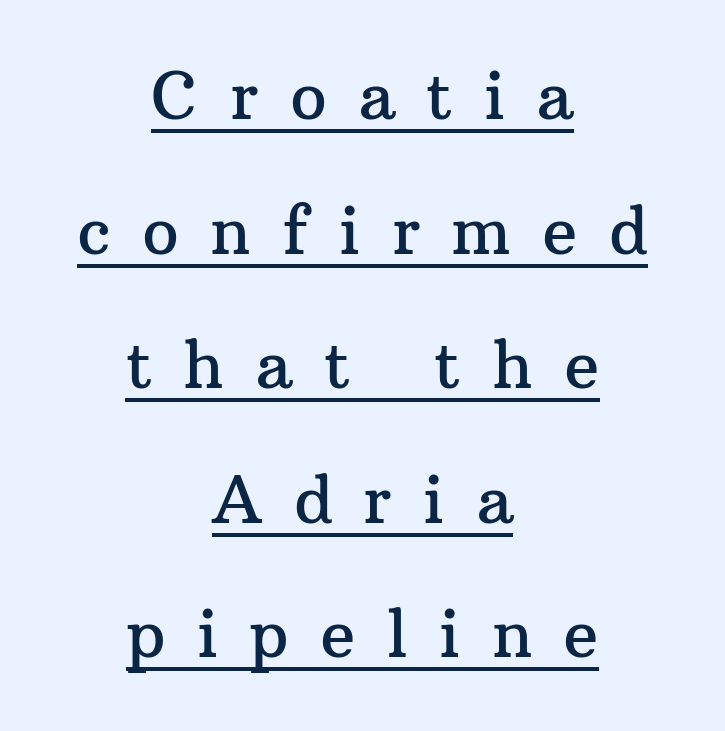
The image shows 65 px serif type, upright; set centered, loose line spacing (2.07x), unusually wide letter spacing (+0.48 em), underlined; medium stroke contrast and a medium x-height.
